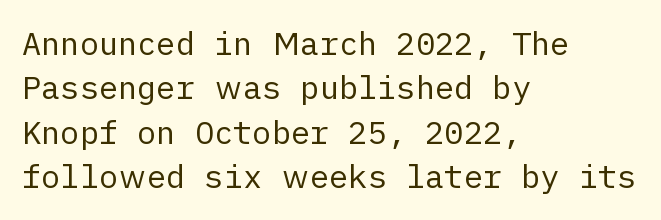
{"serif": "no", "italic": "no", "bold": "no", "weight": "regular", "width": "normal", "stroke_contrast": "low", "x_height": "medium", "underline": "no", "align": "left", "line_spacing": "normal", "line_spacing_ratio": 1.39, "letter_spacing": "normal", "letter_spacing_em": 0.0, "glyph_px": 32}
